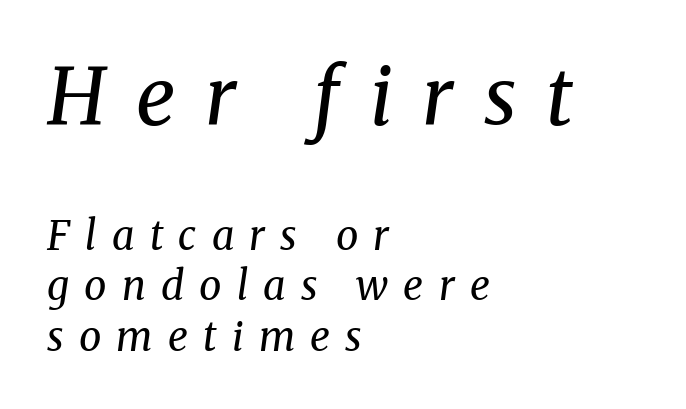
The glyphs in this specimen are seriffed. The gap between lines stays unmarked. Look at the glyph heights: the upper group is clearly the bigger setting. Someone cranked the tracking dial way up on this one. Notice how the stems are inclined rather than vertical — that's the hallmark of italics. These glyphs show unthickened strokes, regular width or finer.
